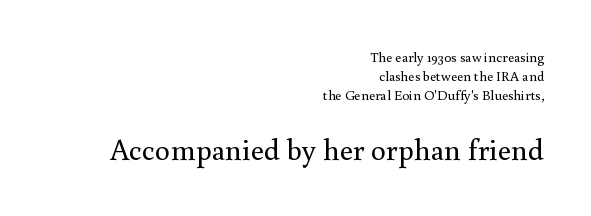
No extra ink here — the face is not bold. Classification — serif. Style check: upright. The following chunk of copy outweighs the initial chunk in type size. Successive baselines arrive at the customary interval. The letterforms sit shoulder to shoulder at normal distance.
